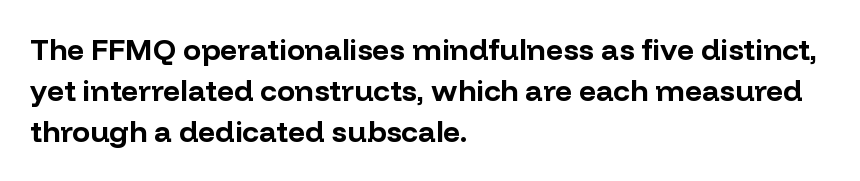
{"serif": "no", "italic": "no", "bold": "yes", "weight": "bold", "width": "normal", "stroke_contrast": "low", "x_height": "medium", "monospaced": "no", "underline": "no", "align": "left", "line_spacing": "normal", "line_spacing_ratio": 1.37, "letter_spacing": "normal", "letter_spacing_em": 0.0, "glyph_px": 30}
